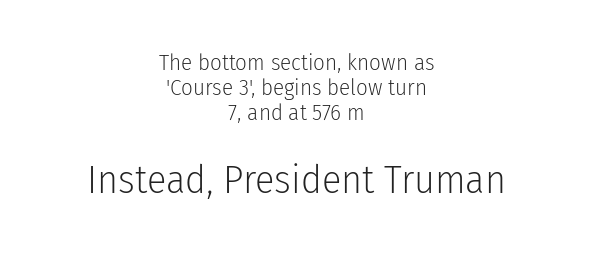
Q: Is the text bold? A: No.
Q: Is the text italic (slanted)? A: No, it is upright.
Q: Is the typeface a serif or a sans-serif typeface? A: Sans-serif.
Q: Is the text underlined? A: No.
Q: How is the paragraph aligned? A: Centered.
Q: Is the spacing between letters normal or unusually wide? A: Normal.
Q: Is the spacing between lines tight, normal or loose? A: Tight.
Q: Which block of text is set in a larger size, the first (top) or the second (bottom)? A: The second (bottom) one.
Q: Width (condensed, normal, or wide)? A: Condensed.
Q: Stroke contrast? A: Low.
Q: x-height? A: Medium.
Q: Monospaced? A: No.
